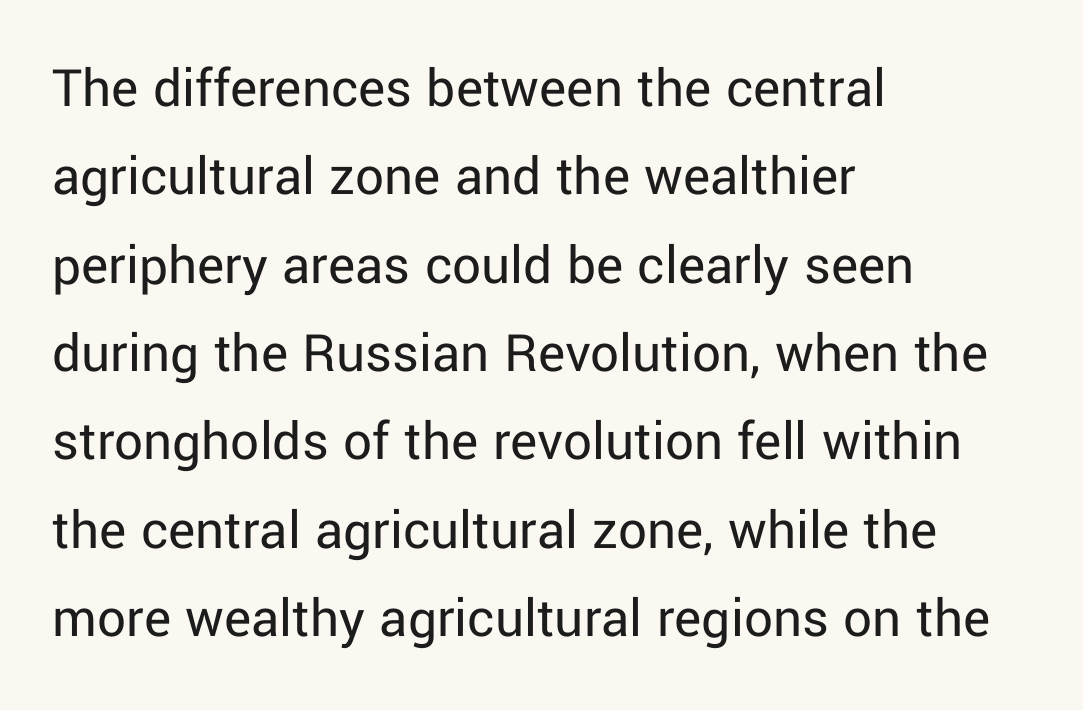
The image shows 57 px regular-weight sans-serif type, upright; set left-aligned, normal line spacing (1.55x), normal letter spacing, not underlined; low stroke contrast and a medium x-height.
